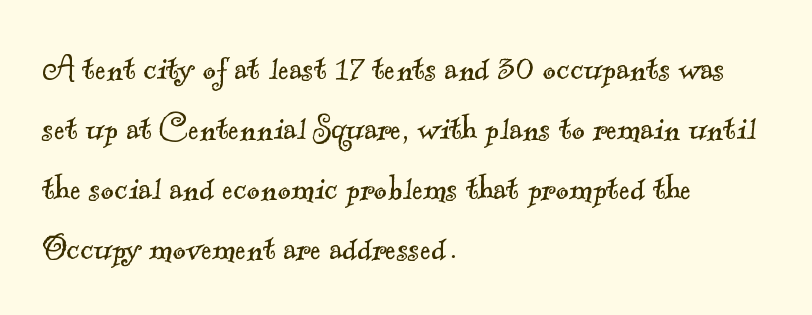
Each letter keeps its own natural width here, so spacing adapts to shape. Each row of text sits above clean, open space. Layout note: lines flush left. No extra tracking has been applied to these lines.
